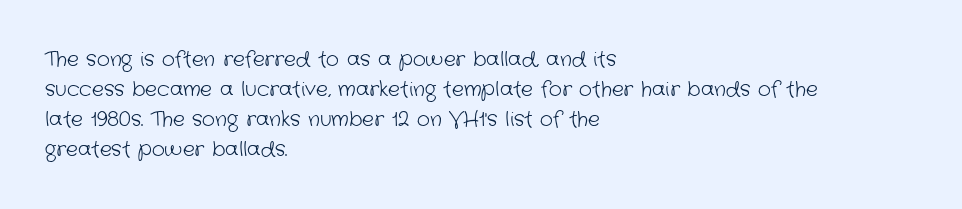
Q: Is the text bold? A: No.
Q: Is the text underlined? A: No.
Q: How is the paragraph aligned? A: Left-aligned.
Q: Is the spacing between letters normal or unusually wide? A: Normal.
Q: Is the spacing between lines tight, normal or loose? A: Normal.
